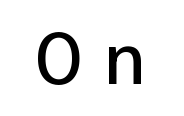
These lines were composed using upright roman letters. The string is rendered with underlining switched off. You can tell from the bare stems that sans-serif type was used. Nothing heavy about these letters — not bold at all. The letterforms stand isolated, each surrounded by extra space.
